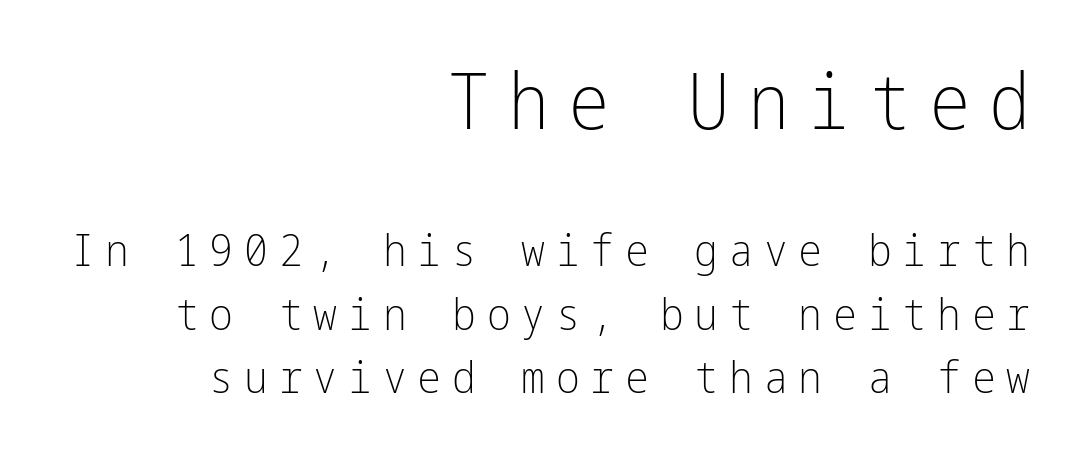
Q: Is the text bold? A: No.
Q: Is the text italic (slanted)? A: No, it is upright.
Q: Is the typeface a serif or a sans-serif typeface? A: Sans-serif.
Q: Is the text underlined? A: No.
Q: How is the paragraph aligned? A: Right-aligned.
Q: Is the spacing between letters normal or unusually wide? A: Unusually wide.
Q: Is the spacing between lines tight, normal or loose? A: Normal.
Q: Which block of text is set in a larger size, the first (top) or the second (bottom)? A: The first (top) one.
Q: Width (condensed, normal, or wide)? A: Condensed.
Q: Stroke contrast? A: Low.
Q: x-height? A: Medium.
